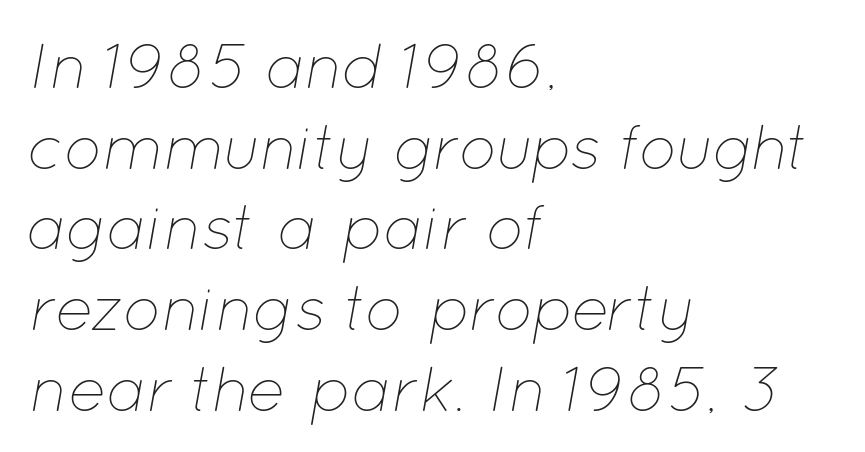
{"italic": "yes", "lean": "right", "slant_degrees": 12, "bold": "no", "weight": "thin", "width": "normal", "stroke_contrast": "low", "x_height": "medium", "monospaced": "no", "underline": "no", "align": "left", "line_spacing": "normal", "line_spacing_ratio": 1.26, "letter_spacing": "normal", "letter_spacing_em": 0.0, "glyph_px": 64}
